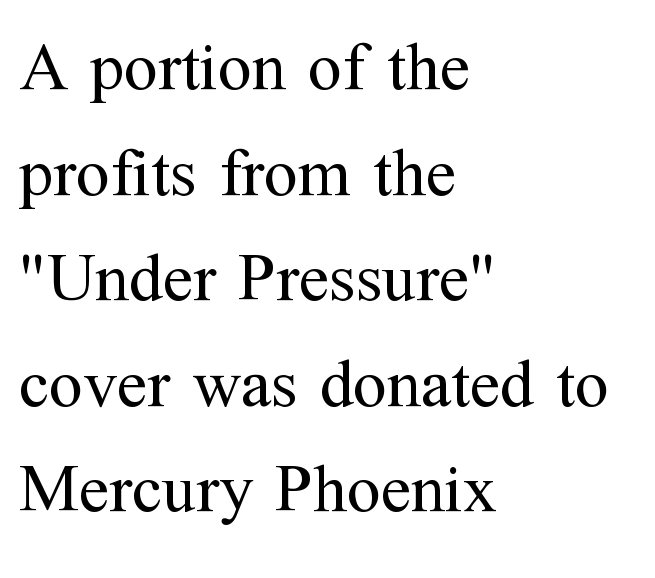
The image shows 69 px regular-weight serif type, upright; set left-aligned, normal line spacing (1.53x), normal letter spacing, not underlined; medium stroke contrast and a medium x-height.
